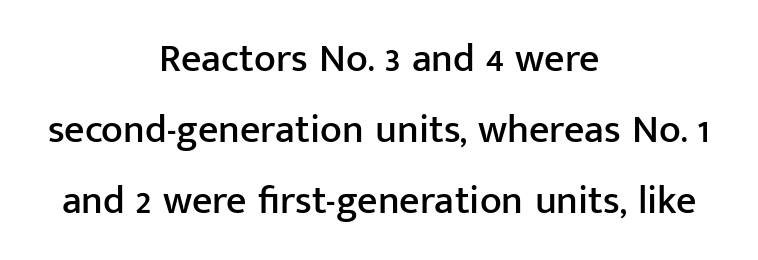
{"serif": "no", "italic": "no", "width": "normal", "stroke_contrast": "low", "x_height": "medium", "monospaced": "no", "underline": "no", "align": "center", "line_spacing_ratio": 1.77, "letter_spacing": "normal", "letter_spacing_em": 0.0, "glyph_px": 40}
